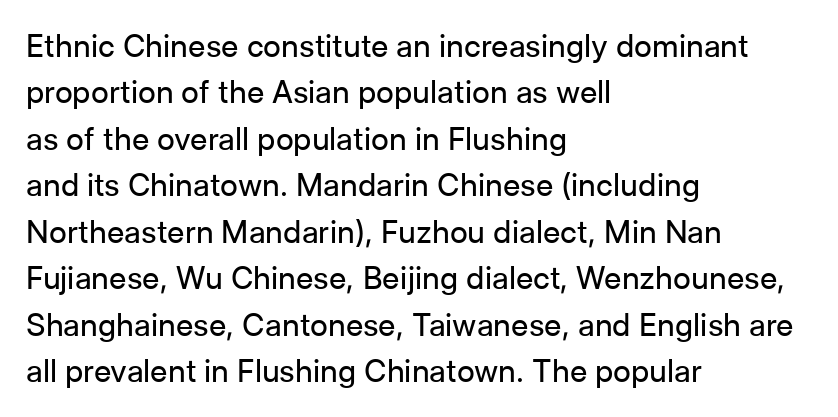
{"serif": "no", "italic": "no", "bold": "no", "weight": "regular", "width": "normal", "stroke_contrast": "low", "x_height": "medium", "monospaced": "no", "underline": "no", "align": "left", "line_spacing": "normal", "line_spacing_ratio": 1.5, "letter_spacing": "normal", "letter_spacing_em": 0.0, "glyph_px": 31}
